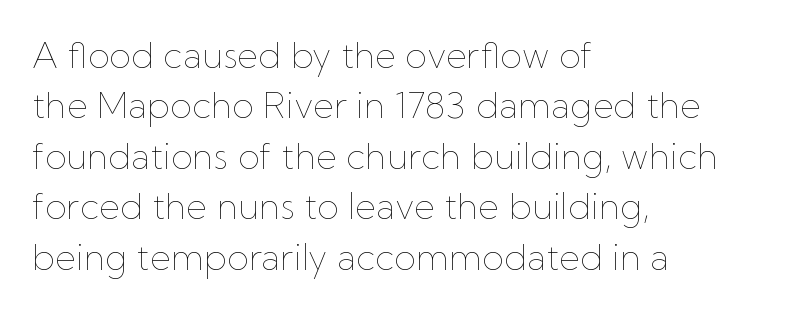
{"italic": "no", "bold": "no", "weight": "thin", "width": "normal", "stroke_contrast": "low", "x_height": "medium", "monospaced": "no", "underline": "no", "align": "left", "line_spacing": "normal", "line_spacing_ratio": 1.4, "letter_spacing": "normal", "letter_spacing_em": 0.0, "glyph_px": 36}
